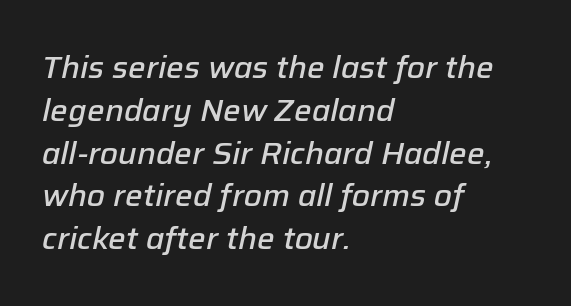
Q: Is the text bold? A: Semi-bold.
Q: Is the text italic (slanted)? A: Yes, it leans right by about 12 degrees.
Q: Is the text underlined? A: No.
Q: How is the paragraph aligned? A: Left-aligned.
Q: Is the spacing between letters normal or unusually wide? A: Normal.
Q: Is the spacing between lines tight, normal or loose? A: Normal.
Q: Width (condensed, normal, or wide)? A: Normal.
Q: Stroke contrast? A: Low.
Q: x-height? A: Medium.
Q: Monospaced? A: No.
